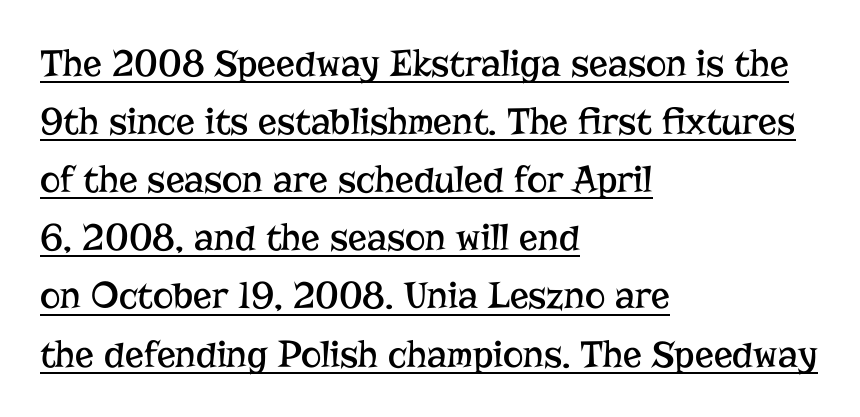
Q: Is the text bold? A: No.
Q: Is the text italic (slanted)? A: No, it is upright.
Q: Is the typeface a serif or a sans-serif typeface? A: Serif.
Q: Is the text underlined? A: Yes.
Q: How is the paragraph aligned? A: Left-aligned.
Q: Is the spacing between letters normal or unusually wide? A: Normal.
Q: Is the spacing between lines tight, normal or loose? A: Normal.
Q: Width (condensed, normal, or wide)? A: Normal.
Q: Stroke contrast? A: Low.
Q: x-height? A: Medium.
Q: Monospaced? A: No.
